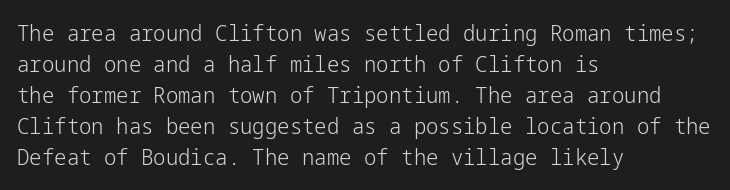
Q: Is the text bold? A: No.
Q: Is the text italic (slanted)? A: No, it is upright.
Q: Is the text underlined? A: No.
Q: How is the paragraph aligned? A: Left-aligned.
Q: Is the spacing between letters normal or unusually wide? A: Normal.
Q: Is the spacing between lines tight, normal or loose? A: Normal.
